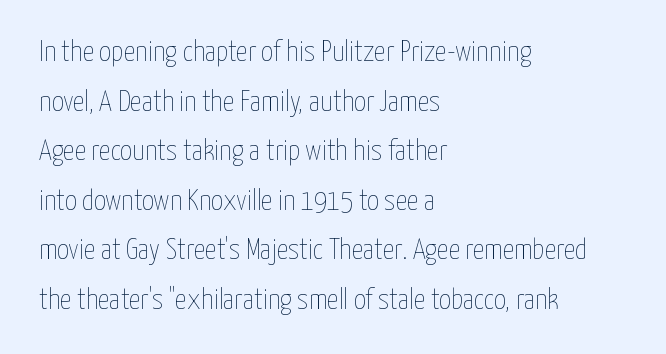
{"italic": "no", "bold": "no", "weight": "thin", "width": "condensed", "stroke_contrast": "low", "x_height": "medium", "monospaced": "no", "underline": "no", "align": "left", "line_spacing_ratio": 1.71, "letter_spacing": "normal", "letter_spacing_em": 0.0, "glyph_px": 29}
